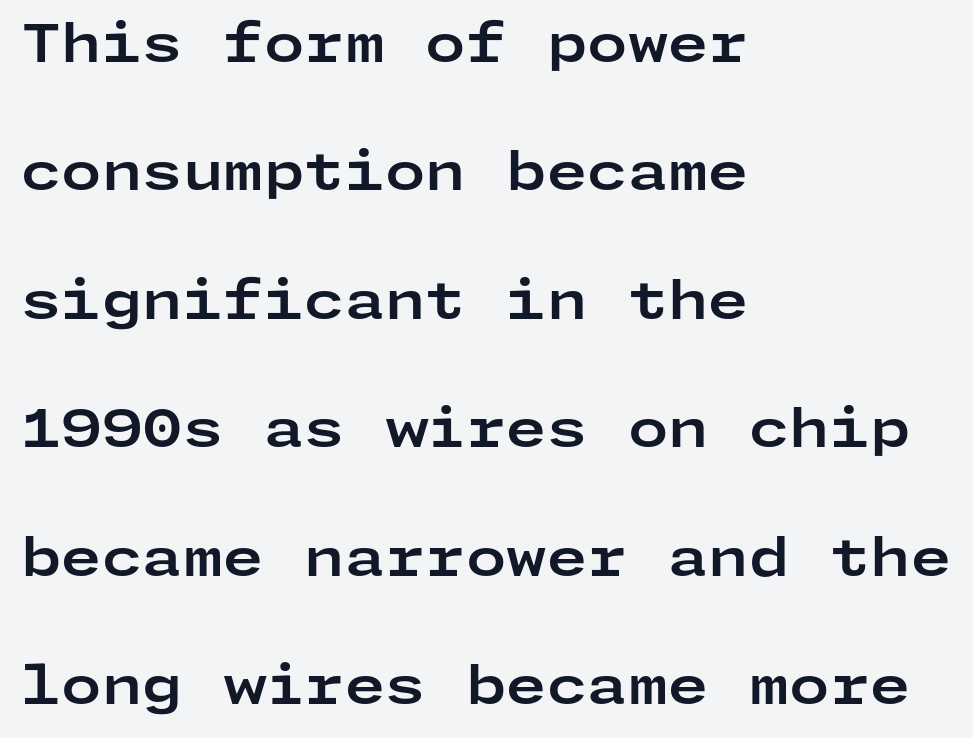
Q: Is the text bold? A: Yes.
Q: Is the text italic (slanted)? A: No, it is upright.
Q: Is the typeface a serif or a sans-serif typeface? A: Sans-serif.
Q: Is the text underlined? A: No.
Q: How is the paragraph aligned? A: Left-aligned.
Q: Is the spacing between letters normal or unusually wide? A: Normal.
Q: Is the spacing between lines tight, normal or loose? A: Loose.
Q: Width (condensed, normal, or wide)? A: Wide.
Q: Stroke contrast? A: Low.
Q: x-height? A: Medium.
